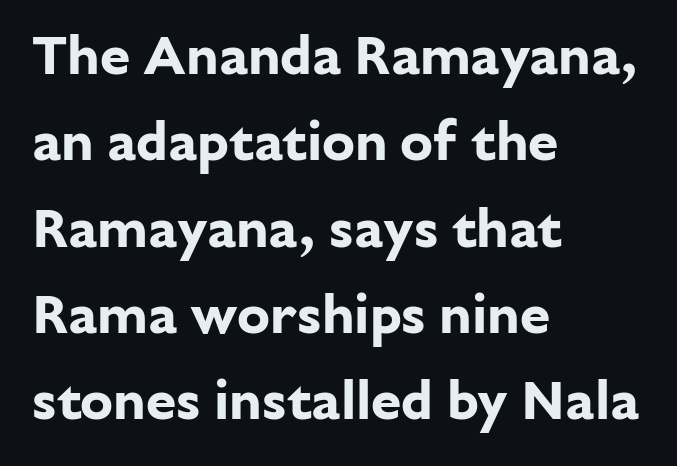
Q: Is the text bold? A: Yes.
Q: Is the text italic (slanted)? A: No, it is upright.
Q: Is the typeface a serif or a sans-serif typeface? A: Sans-serif.
Q: Is the text underlined? A: No.
Q: How is the paragraph aligned? A: Left-aligned.
Q: Is the spacing between letters normal or unusually wide? A: Normal.
Q: Is the spacing between lines tight, normal or loose? A: Normal.
Q: Width (condensed, normal, or wide)? A: Normal.
Q: Stroke contrast? A: Low.
Q: x-height? A: Medium.
Q: Monospaced? A: No.
